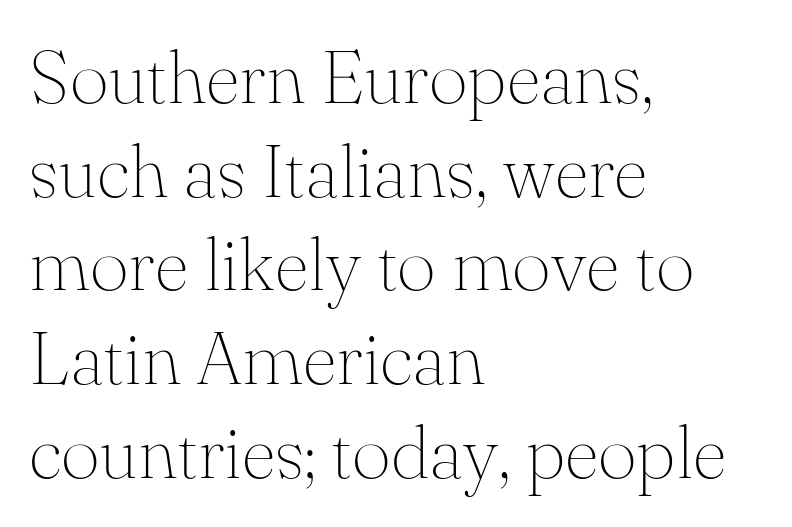
Q: Is the text bold? A: No.
Q: Is the text italic (slanted)? A: No, it is upright.
Q: Is the typeface a serif or a sans-serif typeface? A: Serif.
Q: Is the text underlined? A: No.
Q: How is the paragraph aligned? A: Left-aligned.
Q: Is the spacing between letters normal or unusually wide? A: Normal.
Q: Is the spacing between lines tight, normal or loose? A: Normal.
Q: Width (condensed, normal, or wide)? A: Normal.
Q: Stroke contrast? A: Medium.
Q: x-height? A: Small.
Q: Monospaced? A: No.
